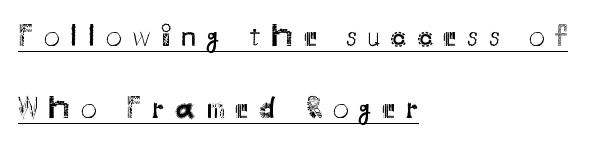
{"serif": "no", "italic": "no", "bold": "no", "weight": "regular", "width": "normal", "stroke_contrast": "medium", "x_height": "small", "monospaced": "no", "underline": "yes", "align": "left", "line_spacing": "loose", "line_spacing_ratio": 2.26, "letter_spacing": "wide", "letter_spacing_em": 0.33, "glyph_px": 32}
